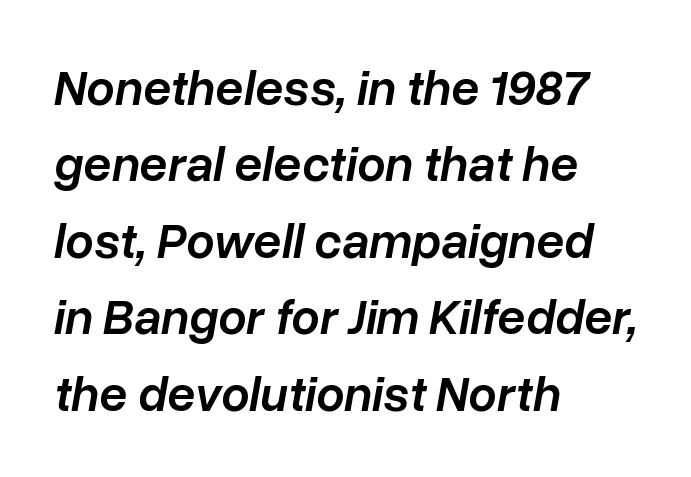
Just letters on the line, the space beneath them empty. If you drew a ruler down the left edge, every line would touch it. Regarding leading, the lines here are spaced in the standard way. A typesetter would mark this as italic.
